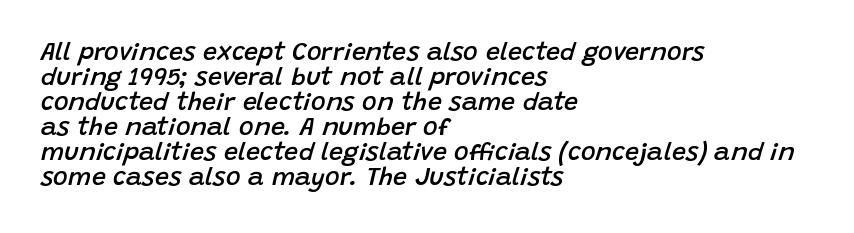
{"italic": "yes", "lean": "right", "slant_degrees": 15, "bold": "semi", "underline": "no", "align": "left", "line_spacing": "tight", "line_spacing_ratio": 1.0, "letter_spacing": "normal", "letter_spacing_em": 0.0, "glyph_px": 25}
